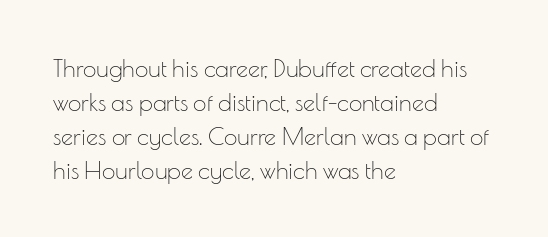
Q: Is the text bold? A: No.
Q: Is the text italic (slanted)? A: No, it is upright.
Q: Is the text underlined? A: No.
Q: How is the paragraph aligned? A: Left-aligned.
Q: Is the spacing between letters normal or unusually wide? A: Normal.
Q: Is the spacing between lines tight, normal or loose? A: Normal.
